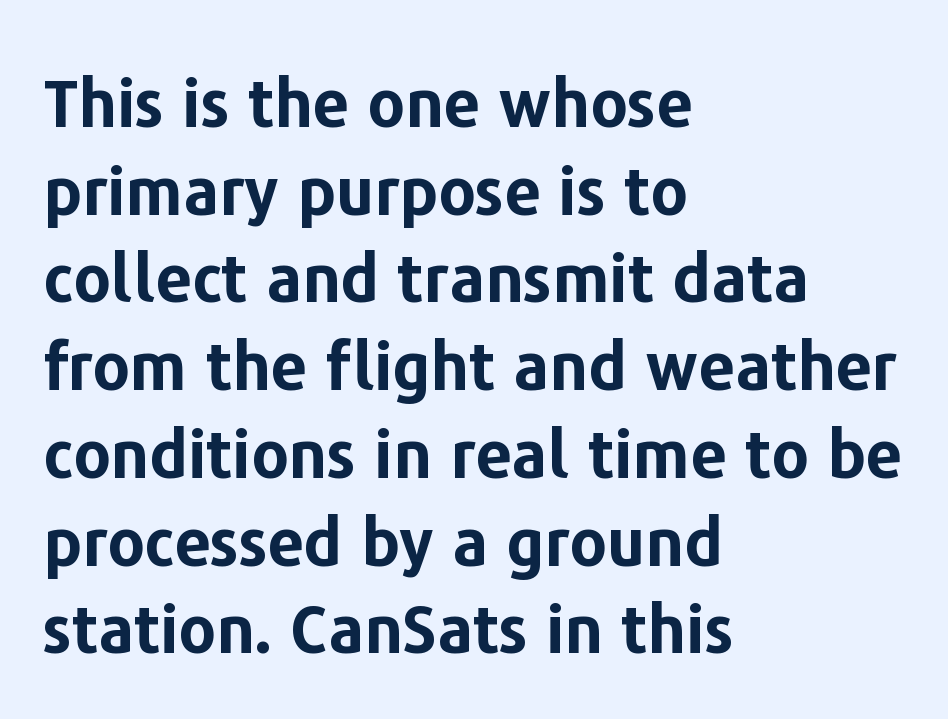
{"serif": "no", "italic": "no", "bold": "yes", "weight": "bold", "width": "normal", "stroke_contrast": "low", "x_height": "medium", "monospaced": "no", "underline": "no", "align": "left", "line_spacing": "normal", "line_spacing_ratio": 1.35, "letter_spacing": "normal", "letter_spacing_em": 0.0, "glyph_px": 65}
